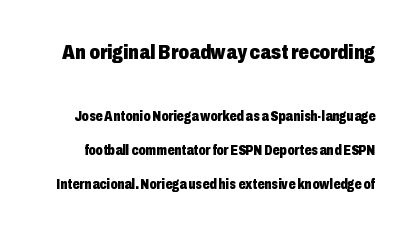
Look at the stroke-to-counter ratio: heavy, a bold. Horizontal bands of white between lines are thick stripes. Observe the ordinary spacing: letters are neighbours, not strangers. The string is rendered with underlining switched off. This sample uses an upright cut, with every glyph sitting square on the baseline.
